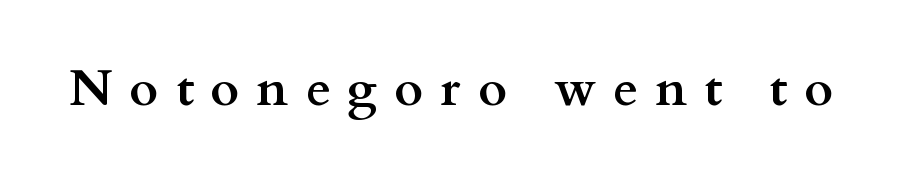
{"serif": "yes", "italic": "no", "bold": "yes", "weight": "semibold", "width": "wide", "stroke_contrast": "medium", "x_height": "small", "monospaced": "no", "underline": "no", "letter_spacing": "wide", "letter_spacing_em": 0.34, "glyph_px": 50}
